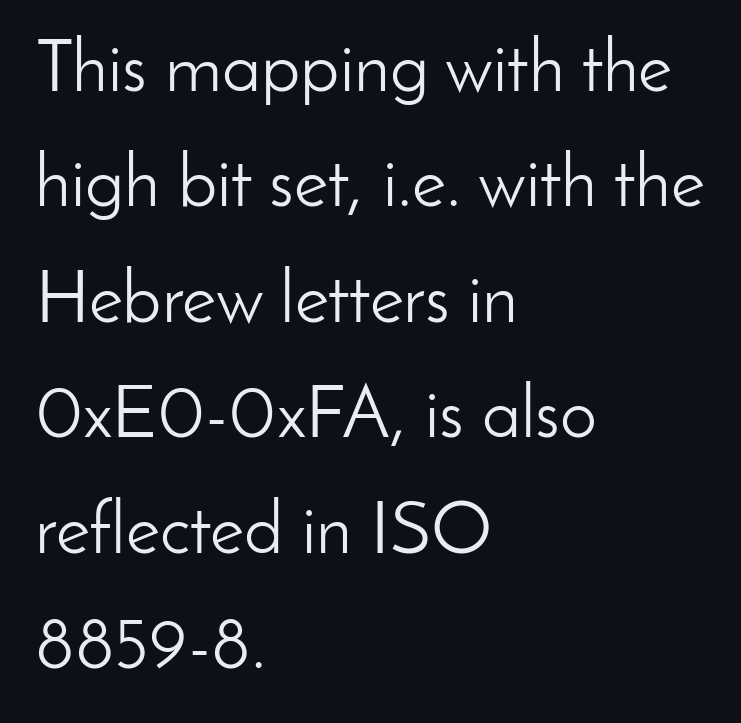
Q: Is the text bold? A: No.
Q: Is the text italic (slanted)? A: No, it is upright.
Q: Is the typeface a serif or a sans-serif typeface? A: Sans-serif.
Q: Is the text underlined? A: No.
Q: How is the paragraph aligned? A: Left-aligned.
Q: Is the spacing between letters normal or unusually wide? A: Normal.
Q: Is the spacing between lines tight, normal or loose? A: Normal.
Q: Width (condensed, normal, or wide)? A: Normal.
Q: Stroke contrast? A: Low.
Q: x-height? A: Small.
Q: Monospaced? A: No.
